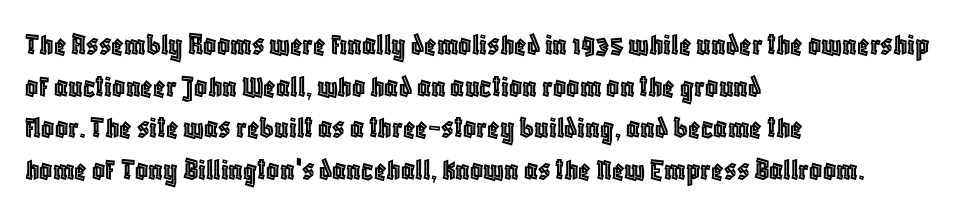
The image shows 32 px condensed type, upright; set left-aligned, normal line spacing (1.3x), normal letter spacing, not underlined; a large x-height.
